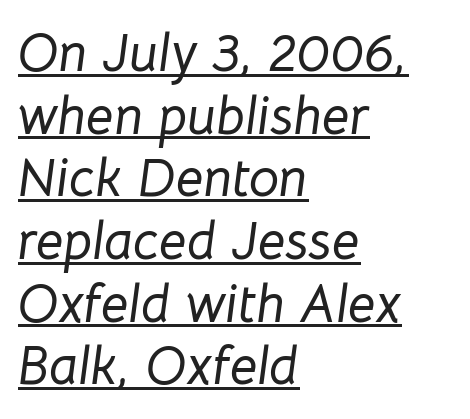
{"italic": "yes", "lean": "right", "slant_degrees": 8, "width": "normal", "stroke_contrast": "low", "x_height": "medium", "monospaced": "no", "underline": "yes", "align": "left", "line_spacing_ratio": 1.16, "letter_spacing": "normal", "letter_spacing_em": 0.0, "glyph_px": 54}
